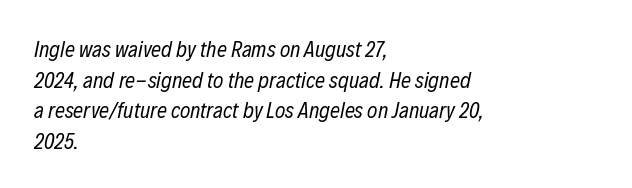
The image shows 22 px text type, italic (leaning right); set left-aligned, normal line spacing (1.39x), normal letter spacing, not underlined.
